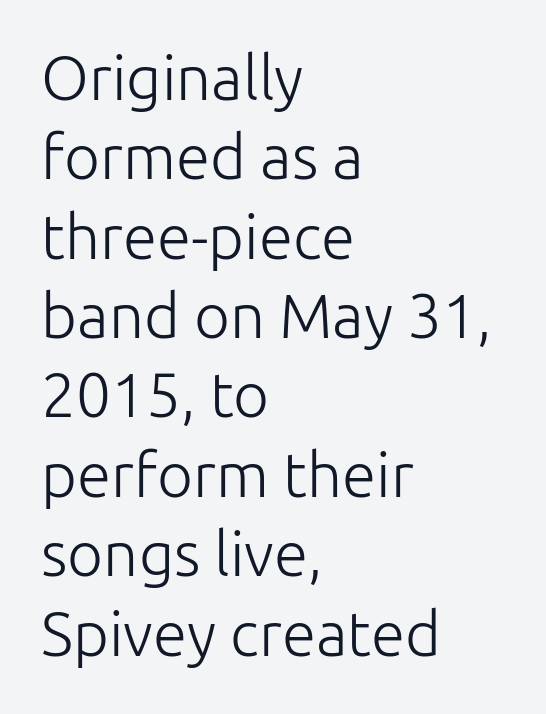
{"serif": "no", "italic": "no", "bold": "no", "weight": "light", "width": "normal", "stroke_contrast": "low", "x_height": "medium", "monospaced": "no", "underline": "no", "align": "left", "line_spacing": "normal", "line_spacing_ratio": 1.28, "letter_spacing": "normal", "letter_spacing_em": 0.0, "glyph_px": 62}
